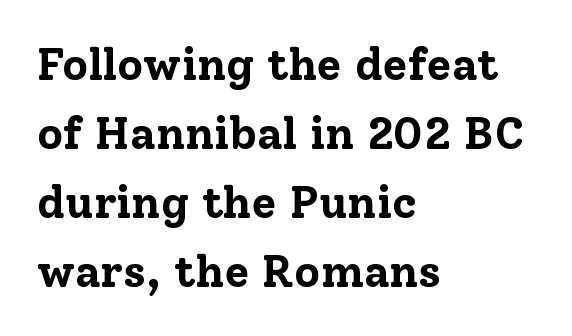
The image shows 45 px bold serif type, upright; set left-aligned, normal line spacing (1.53x), normal letter spacing, not underlined; low stroke contrast and a medium x-height.
